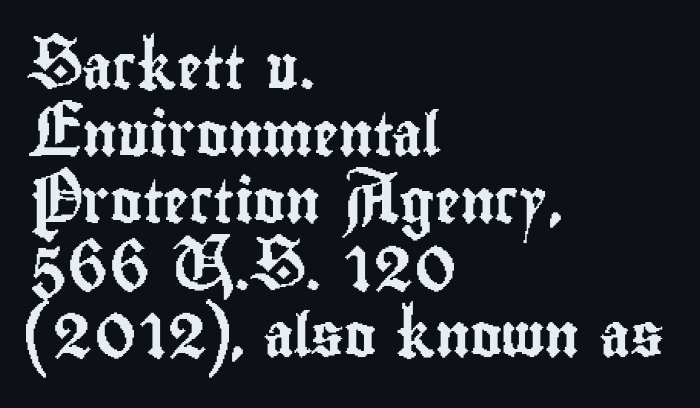
{"serif": "no", "italic": "no", "width": "condensed", "stroke_contrast": "low", "x_height": "small", "monospaced": "no", "underline": "no", "align": "left", "line_spacing": "normal", "line_spacing_ratio": 1.56, "letter_spacing": "normal", "letter_spacing_em": 0.0, "glyph_px": 43}
